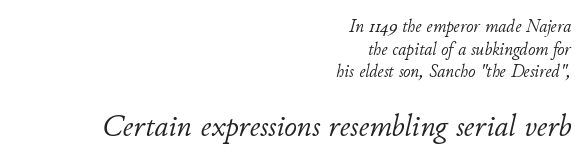
{"italic": "yes", "lean": "right", "slant_degrees": 11, "bold": "no", "weight": "light", "width": "normal", "stroke_contrast": "low", "x_height": "small", "monospaced": "no", "underline": "no", "align": "right", "line_spacing": "normal", "line_spacing_ratio": 1.26, "letter_spacing": "normal", "letter_spacing_em": 0.0, "larger_block": "second", "size_ratio": 1.72, "glyph_px": 31}
